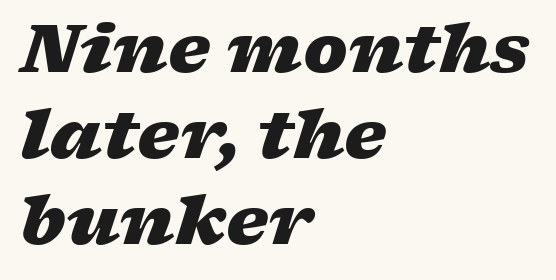
The image shows 67 px heavy, wide type, italic (leaning right); set left-aligned, normal line spacing (1.28x), normal letter spacing, not underlined; low stroke contrast and a medium x-height.
